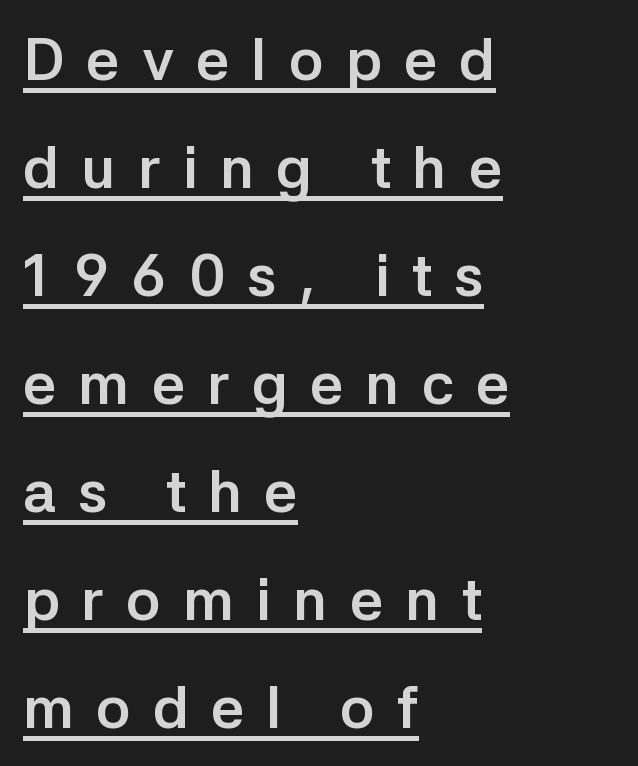
Looks like someone drew a line under every word here. Do the characters align in a grid? No, the font is proportional. Which margin do the lines hug? The left one — the right edge is uneven. Is this a sans? Yes — the strokes have no serifs. A dark, heavy texture on the line: the type is bold. Caption: expanded tracking, letters set apart.
